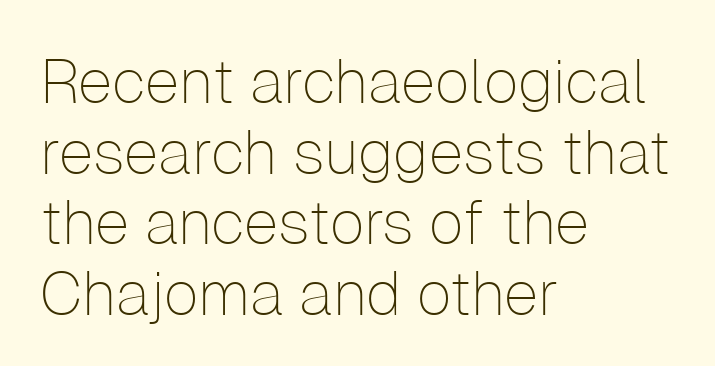
No chunkiness to these letters — they're not bold. Casual observation: everything's shoved over to the left. Tracking here is standard; glyphs follow each other at the usual distance. Check where the strokes stop: nothing finishes them off — pure sans.
